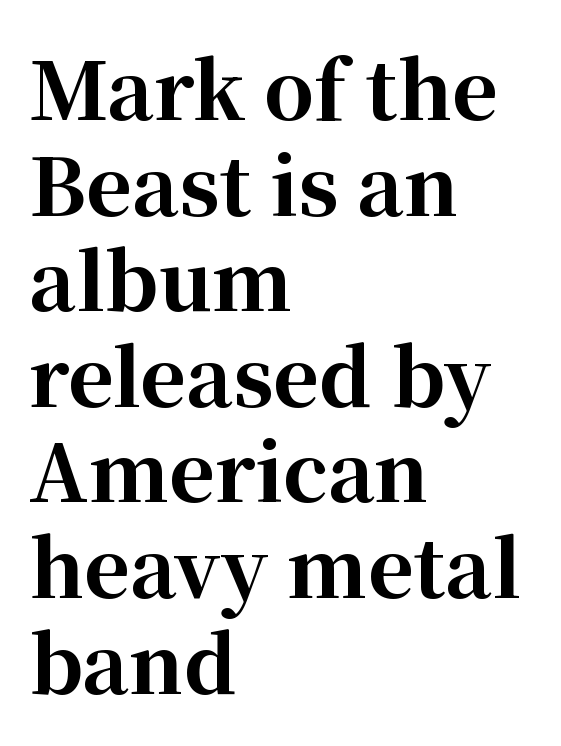
Pretty heavy lettering here — definitely bold. Underline: absent. The axis of the letterforms is exactly vertical. Is the letter spacing exaggerated? No — it looks like the ordinary default. The typesetter chose a ragged-right arrangement here. Does the type have serifs? Yes, each stem ends in a small foot.
